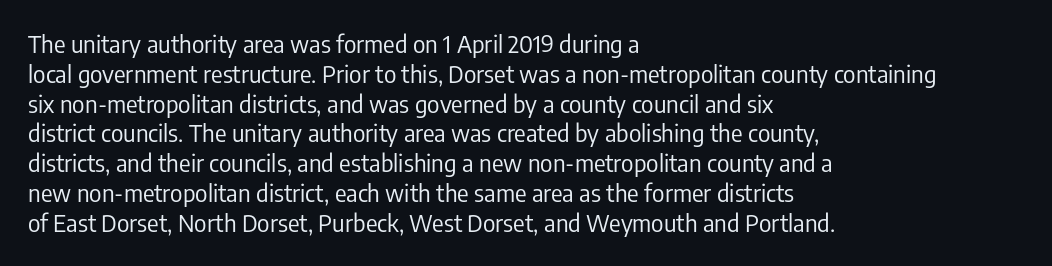
The image shows 24 px text type, upright; set left-aligned, line spacing 1.24x, normal letter spacing, not underlined.
